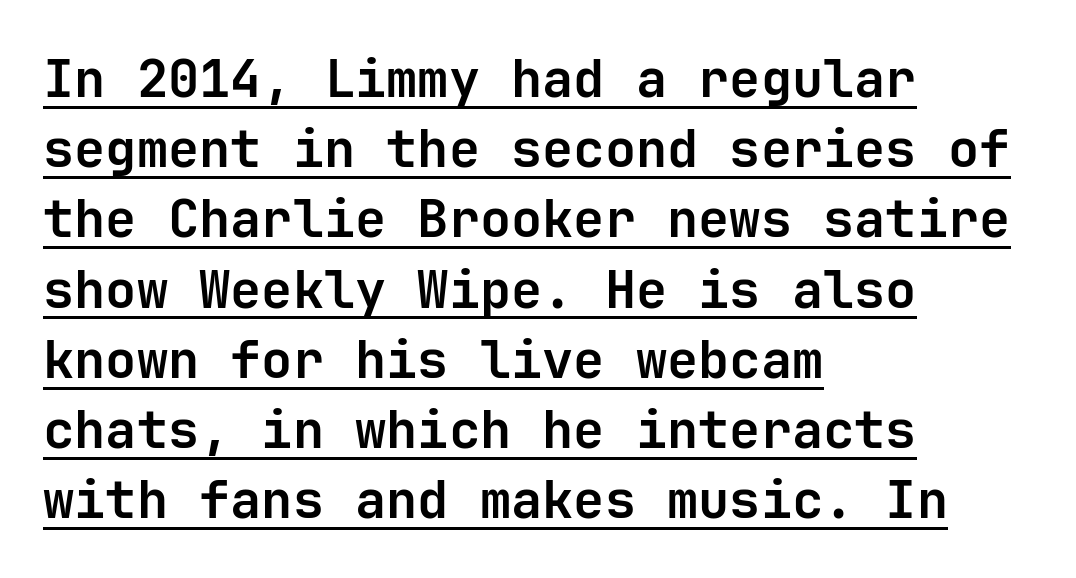
The image shows 52 px bold sans-serif type, upright, monospaced; set left-aligned, normal line spacing (1.35x), normal letter spacing, underlined; low stroke contrast and a medium x-height.
